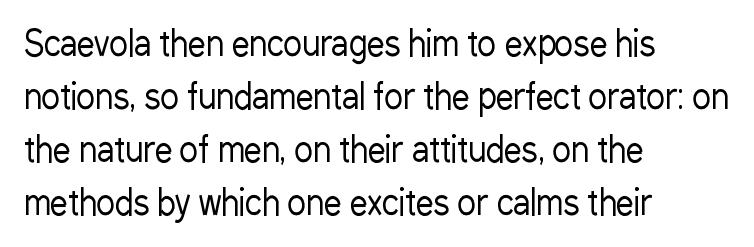
{"serif": "no", "italic": "no", "bold": "no", "weight": "regular", "width": "condensed", "stroke_contrast": "low", "x_height": "medium", "monospaced": "no", "underline": "no", "align": "left", "line_spacing": "normal", "line_spacing_ratio": 1.51, "letter_spacing": "normal", "letter_spacing_em": 0.0, "glyph_px": 35}
